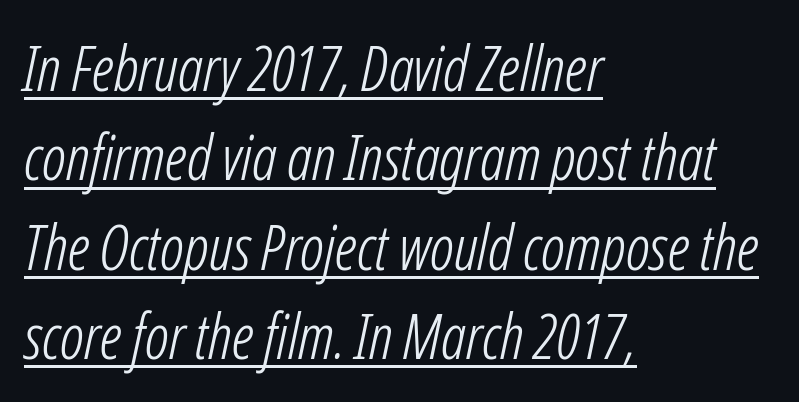
The image shows 62 px light, condensed type, italic (leaning right); set left-aligned, normal line spacing (1.44x), normal letter spacing, underlined; low stroke contrast and a medium x-height.
